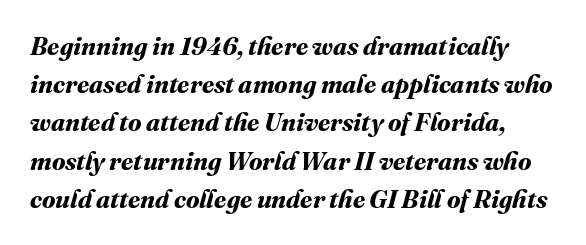
{"bold": "yes", "underline": "no", "line_spacing": "normal", "line_spacing_ratio": 1.53, "letter_spacing": "normal", "letter_spacing_em": 0.0, "glyph_px": 25}
